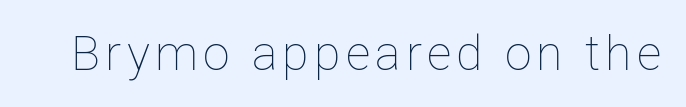
Q: Is the text bold? A: No.
Q: Is the text italic (slanted)? A: No, it is upright.
Q: Is the text underlined? A: No.
Q: Width (condensed, normal, or wide)? A: Normal.
Q: Stroke contrast? A: Low.
Q: x-height? A: Medium.
Q: Monospaced? A: No.
